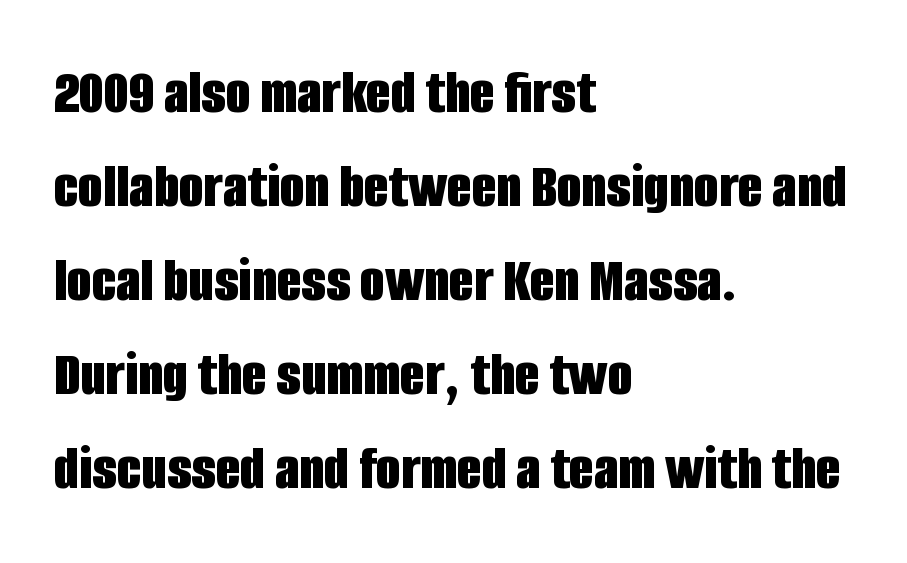
{"serif": "no", "italic": "no", "bold": "yes", "weight": "bold", "width": "condensed", "stroke_contrast": "low", "x_height": "large", "monospaced": "no", "underline": "no", "align": "left", "line_spacing": "normal", "line_spacing_ratio": 1.47, "letter_spacing": "normal", "letter_spacing_em": 0.0, "glyph_px": 64}
